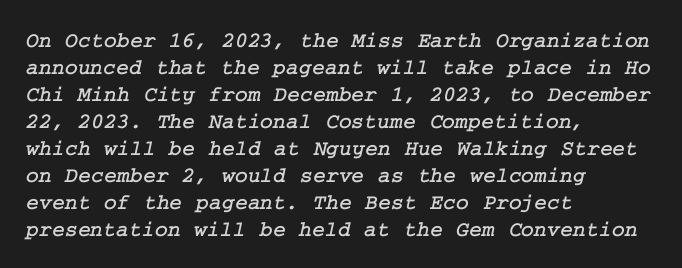
{"underline": "no", "align": "left", "line_spacing_ratio": 1.23, "letter_spacing": "normal", "letter_spacing_em": 0.0, "glyph_px": 22}
